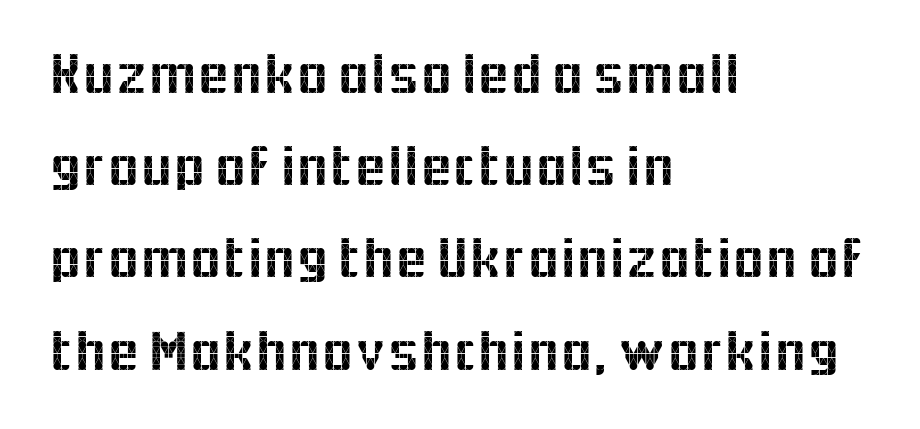
Q: Is the text italic (slanted)? A: No, it is upright.
Q: Is the typeface a serif or a sans-serif typeface? A: Sans-serif.
Q: Is the text underlined? A: No.
Q: How is the paragraph aligned? A: Left-aligned.
Q: Is the spacing between letters normal or unusually wide? A: Normal.
Q: Is the spacing between lines tight, normal or loose? A: Normal.
Q: Width (condensed, normal, or wide)? A: Normal.
Q: x-height? A: Medium.
Q: Monospaced? A: No.
